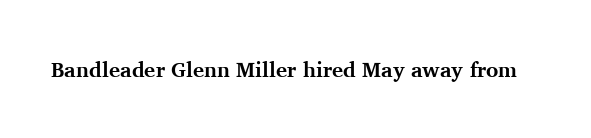
The image shows 21 px bold type, upright; set normal letter spacing, not underlined.
